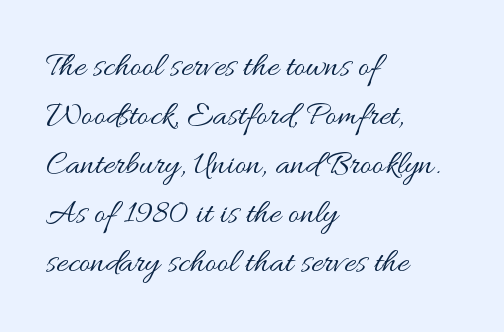
Visually the block forms a straight wall on the left and a jagged coastline on the right. Words appear dense and cohesive because spacing is normal. Reading down the column, the eye jumps a familiar distance to each next line. Quick note: underline off. These lines are rendered in a variable-pitch font.
